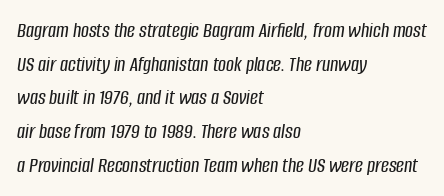
The image shows 22 px text type, italic (leaning right); set left-aligned, normal line spacing (1.53x), normal letter spacing, not underlined.
